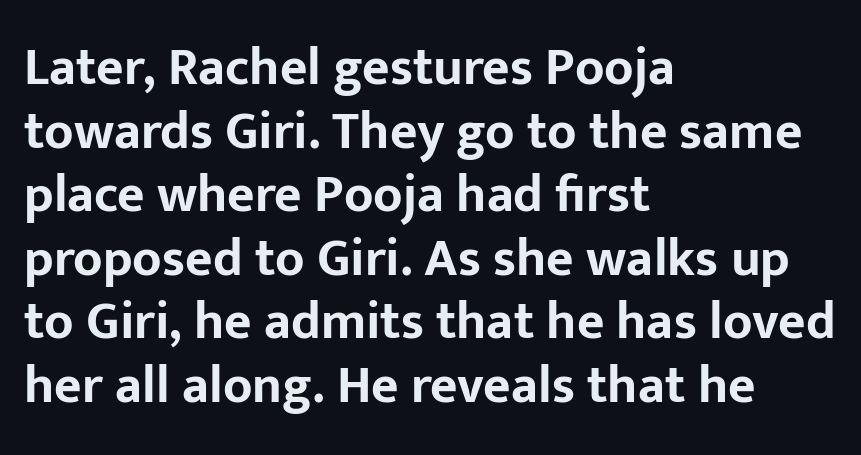
Weight check: bold — yes, fully. The font family rendered here belongs to the sans-serif group. Default kerning and tracking; the words read as compact shapes. Left-aligned paragraph, ragged on the right. The strip under each line holds only bare page.
